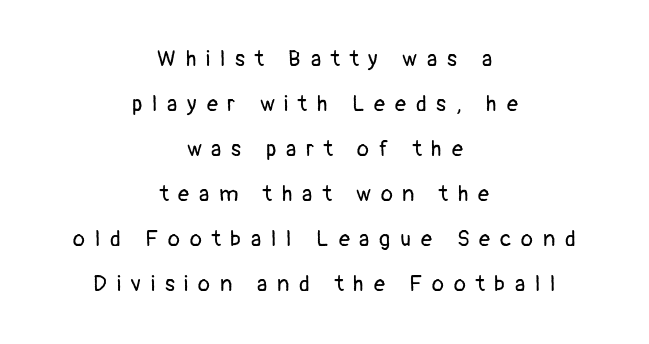
The image shows 22 px text type, upright; set centered, loose line spacing (2.05x), unusually wide letter spacing (+0.45 em), not underlined.
